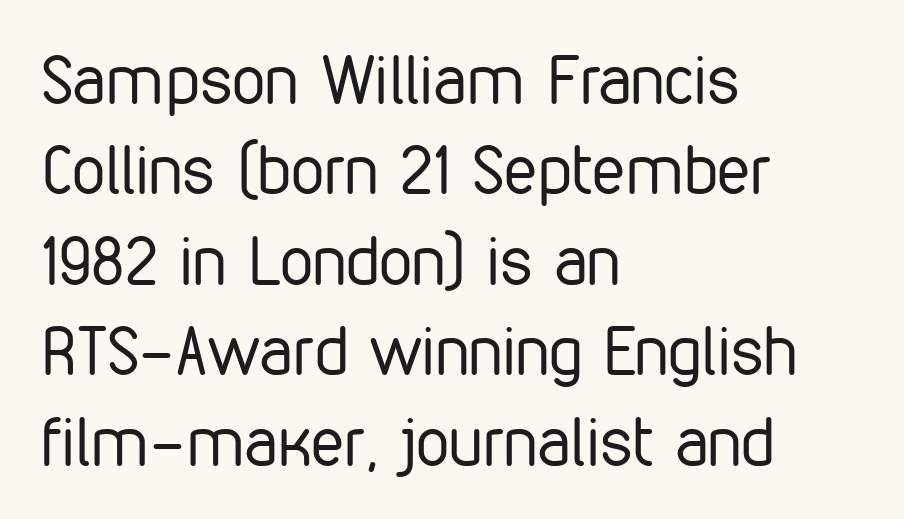
{"serif": "no", "italic": "no", "bold": "no", "weight": "regular", "width": "condensed", "stroke_contrast": "low", "x_height": "medium", "monospaced": "no", "underline": "no", "align": "left", "line_spacing": "normal", "line_spacing_ratio": 1.35, "letter_spacing": "normal", "letter_spacing_em": 0.0, "glyph_px": 67}
